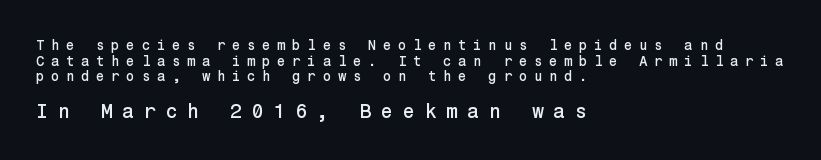
Reading top to bottom, the characters get bigger at the block break. Short note: letters widely spaced. It's the straight-up-and-down kind of type. Line spacing here is tight.
